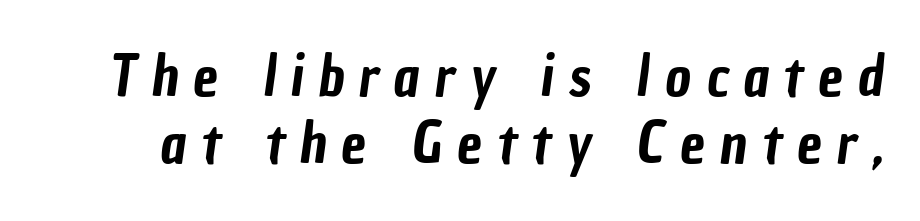
The image shows 56 px condensed sans-serif type; set line spacing 1.2x, unusually wide letter spacing (+0.27 em), not underlined; low stroke contrast and a medium x-height.
